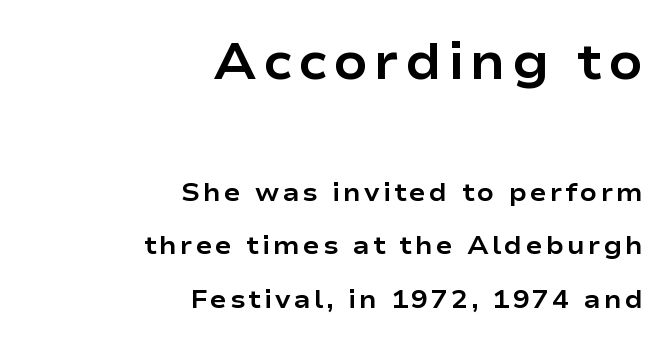
{"serif": "no", "italic": "no", "bold": "yes", "weight": "bold", "width": "wide", "stroke_contrast": "low", "x_height": "medium", "monospaced": "no", "underline": "no", "align": "right", "line_spacing": "loose", "line_spacing_ratio": 2.14, "larger_block": "first", "size_ratio": 2.0, "glyph_px": 50}
